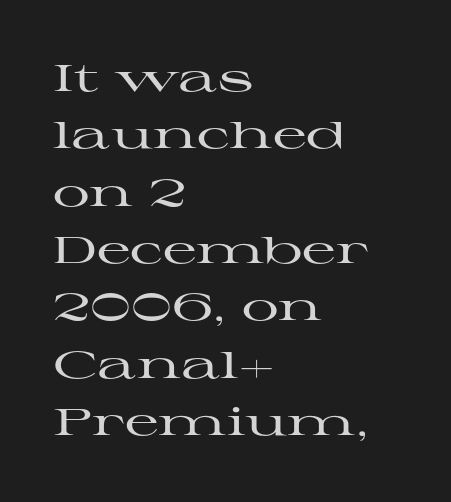
The image shows 37 px wide serif type, upright; set left-aligned, normal line spacing (1.55x), normal letter spacing, not underlined; high stroke contrast and a medium x-height.
